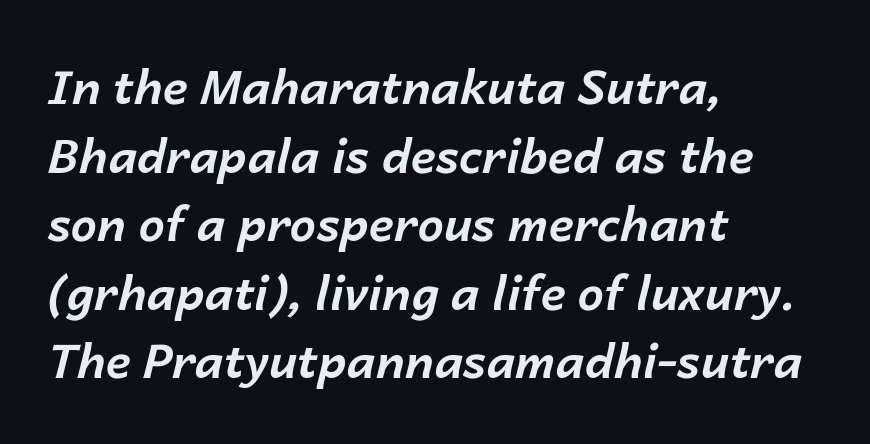
{"italic": "yes", "lean": "right", "slant_degrees": 14, "bold": "yes", "weight": "bold", "width": "normal", "stroke_contrast": "low", "x_height": "medium", "monospaced": "no", "underline": "no", "align": "left", "line_spacing": "normal", "line_spacing_ratio": 1.46, "letter_spacing": "normal", "letter_spacing_em": 0.0, "glyph_px": 47}
